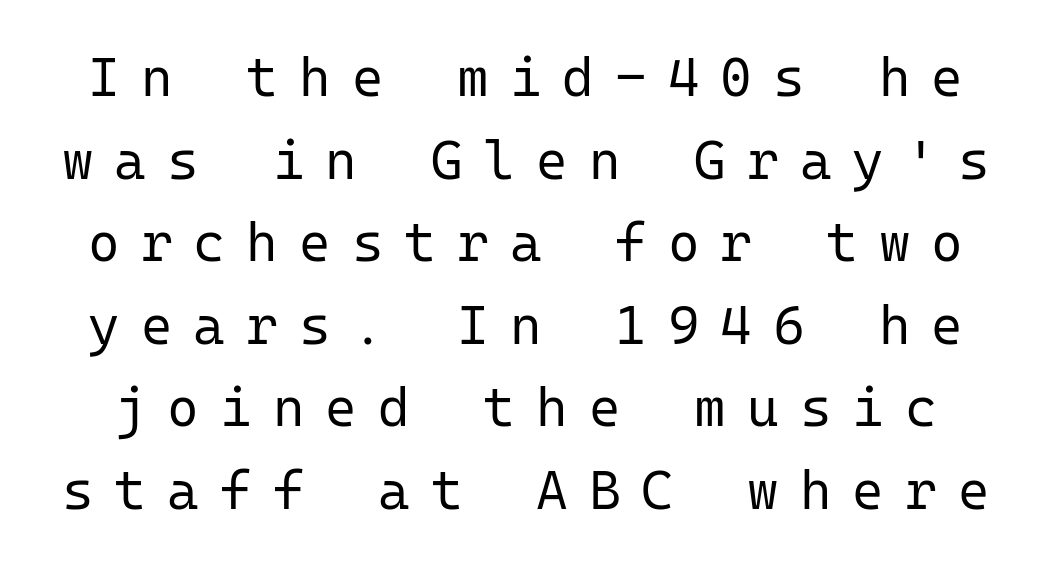
Q: Is the text bold? A: No.
Q: Is the text italic (slanted)? A: No, it is upright.
Q: Is the typeface a serif or a sans-serif typeface? A: Sans-serif.
Q: Is the text underlined? A: No.
Q: Is the spacing between letters normal or unusually wide? A: Unusually wide.
Q: Is the spacing between lines tight, normal or loose? A: Normal.
Q: Width (condensed, normal, or wide)? A: Normal.
Q: Stroke contrast? A: Low.
Q: x-height? A: Medium.
Q: Monospaced? A: Yes.
